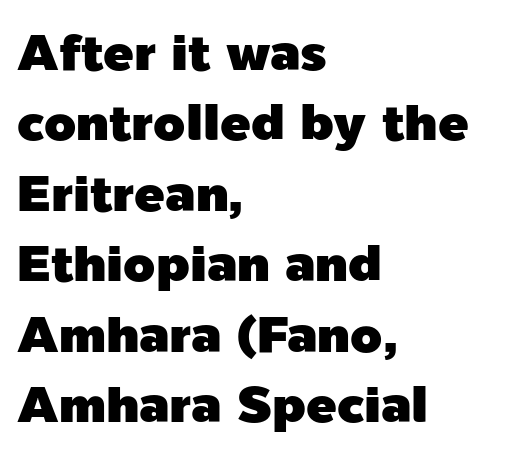
Posture: upright roman. No extra tracking has been applied to these lines. The area under the type is left untouched. Vertically, the passage feels balanced, rows spaced as you'd expect.
